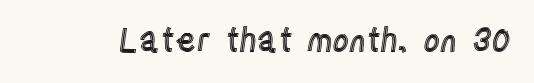
The image shows 32 px condensed type; set normal letter spacing, not underlined; a large x-height.
